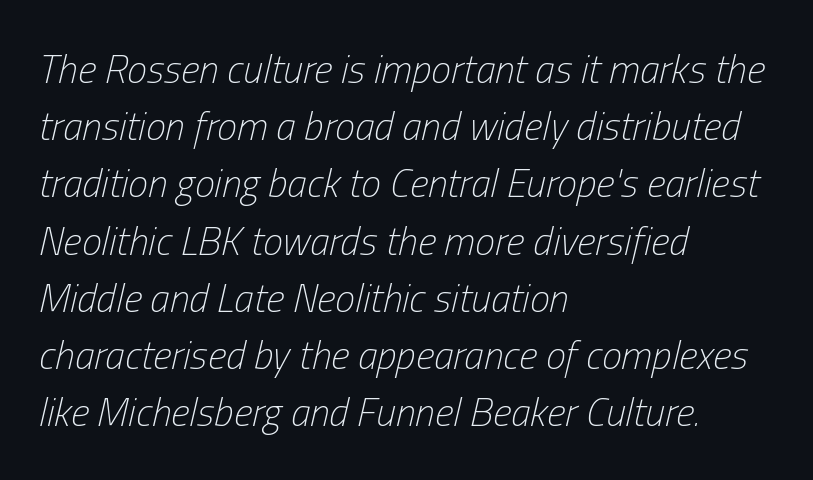
Descenders hang freely into open space. This sample has the flowing, uneven cadence of proportional lettering. Characters are canted at an angle relative to the baseline's perpendicular. All the whitespace from short lines collects on the right. A quiet, ordinary-to-light weight characterises the typeface.
